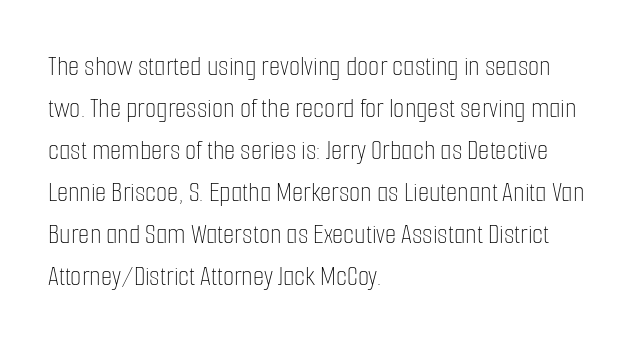
The image shows 29 px thin, condensed type, upright; set left-aligned, normal line spacing (1.45x), normal letter spacing, not underlined; low stroke contrast and a medium x-height.
